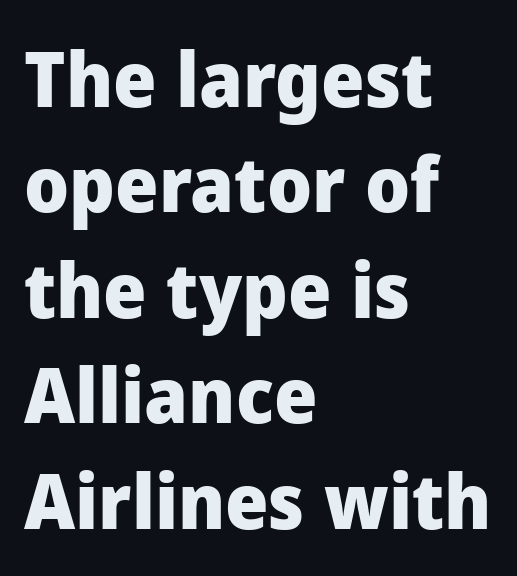
{"serif": "no", "italic": "no", "bold": "yes", "weight": "heavy", "width": "normal", "stroke_contrast": "low", "x_height": "medium", "monospaced": "no", "underline": "no", "align": "left", "line_spacing": "normal", "line_spacing_ratio": 1.37, "letter_spacing": "normal", "letter_spacing_em": 0.0, "glyph_px": 77}
